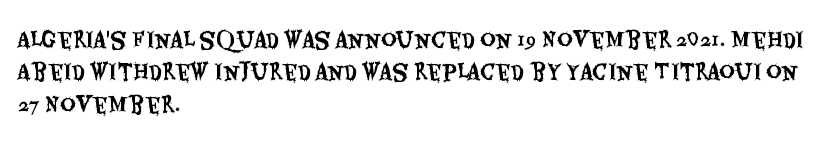
{"italic": "no", "underline": "no", "align": "left", "line_spacing": "normal", "line_spacing_ratio": 1.54, "letter_spacing": "normal", "letter_spacing_em": 0.0, "glyph_px": 21}
